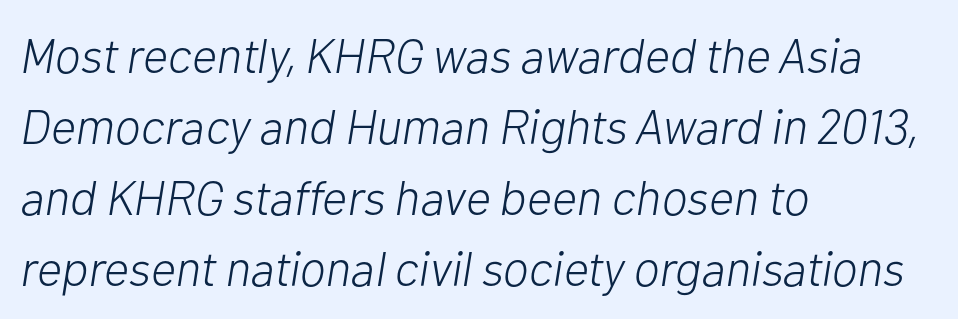
Q: Is the text bold? A: No.
Q: Is the text italic (slanted)? A: Yes, it leans right by about 10 degrees.
Q: Is the text underlined? A: No.
Q: How is the paragraph aligned? A: Left-aligned.
Q: Is the spacing between letters normal or unusually wide? A: Normal.
Q: Is the spacing between lines tight, normal or loose? A: Normal.
Q: Width (condensed, normal, or wide)? A: Normal.
Q: Stroke contrast? A: Low.
Q: x-height? A: Medium.
Q: Monospaced? A: No.
